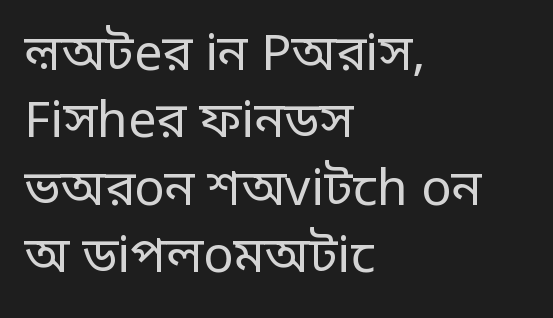
{"serif": "no", "italic": "no", "bold": "no", "weight": "regular", "width": "normal", "stroke_contrast": "low", "x_height": "large", "monospaced": "no", "underline": "no", "align": "left", "line_spacing": "normal", "line_spacing_ratio": 1.35, "letter_spacing": "normal", "letter_spacing_em": 0.0, "glyph_px": 50}
